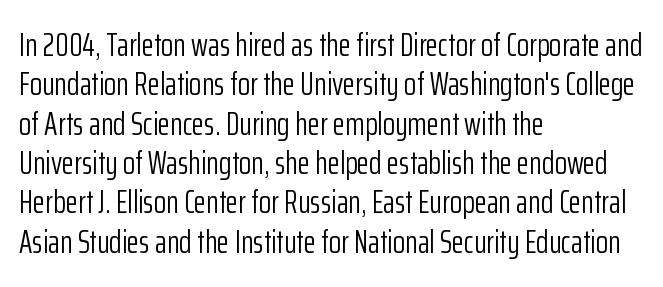
The image shows 32 px light, condensed sans-serif type, upright; set left-aligned, line spacing 1.23x, normal letter spacing, not underlined; low stroke contrast and a medium x-height.
